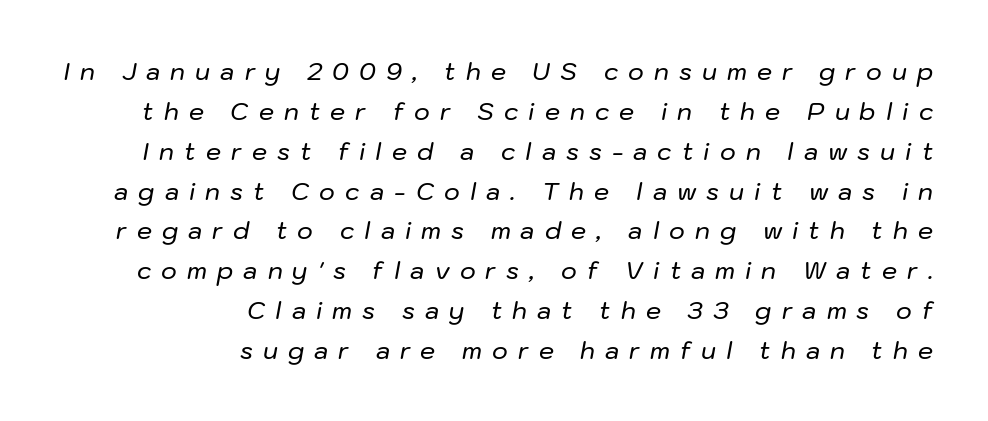
Does the copy run flush right? Yes — the right margin is perfectly even. Interline gaps are of average width in this sample. Each word looks stretched out because of the extra space between its letters. Beneath every word, the page is bare. In terms of posture, this sample is oblique.
